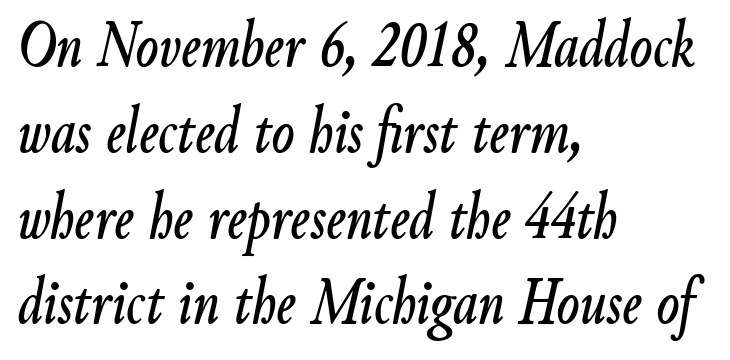
{"italic": "yes", "lean": "right", "slant_degrees": 9, "width": "condensed", "stroke_contrast": "low", "x_height": "small", "monospaced": "no", "underline": "no", "align": "left", "line_spacing": "normal", "line_spacing_ratio": 1.28, "letter_spacing": "normal", "letter_spacing_em": 0.0, "glyph_px": 67}
